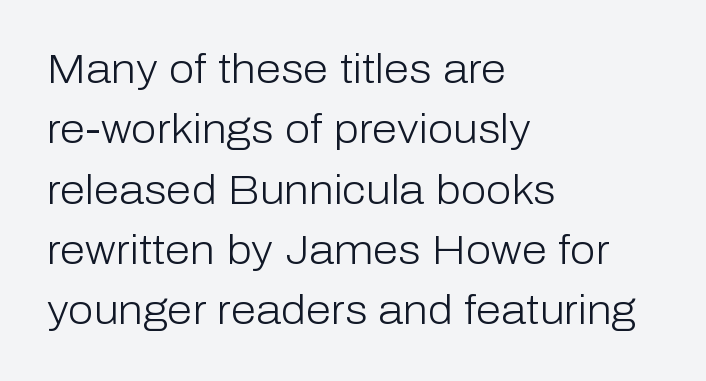
The zone under the glyphs is completely vacant. Serifs: no, the terminals of the letterforms are clean. The lettering stays uniformly vertical, giving the passage a roman look. Teacher's note: observe the even left margin — that is flush-left alignment.
